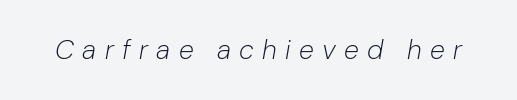
The image shows 27 px text type, italic (leaning right); set unusually wide letter spacing (+0.31 em), not underlined.
